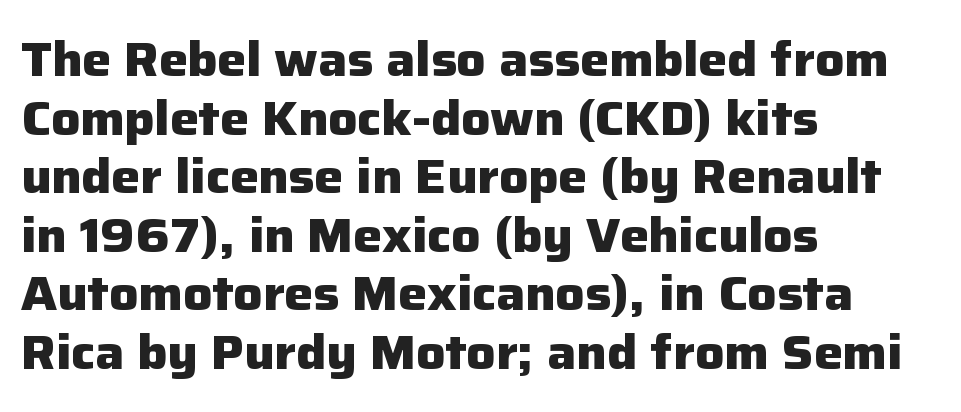
{"serif": "no", "italic": "no", "bold": "yes", "weight": "heavy", "width": "normal", "stroke_contrast": "low", "x_height": "medium", "monospaced": "no", "underline": "no", "align": "left", "line_spacing_ratio": 1.22, "letter_spacing": "normal", "letter_spacing_em": 0.0, "glyph_px": 48}
